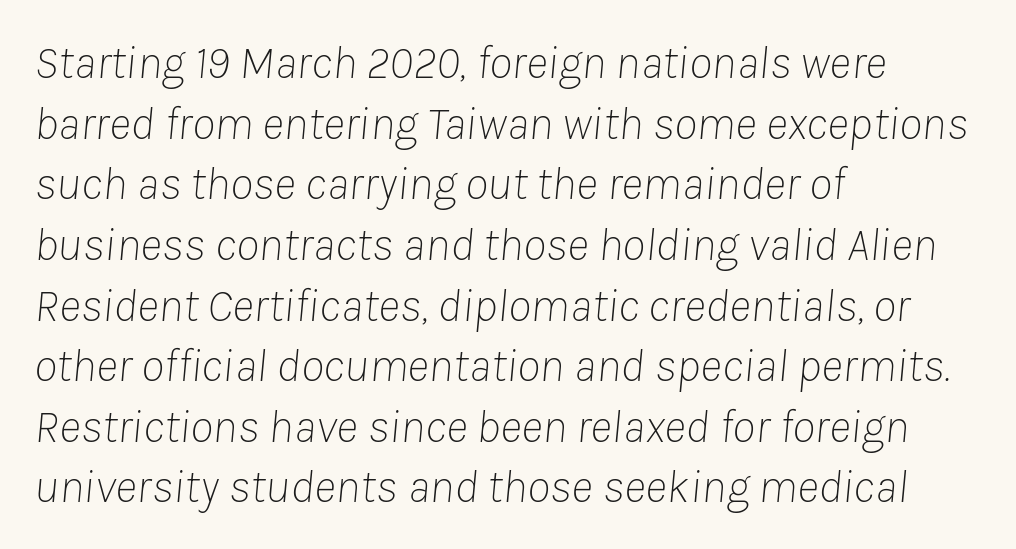
{"italic": "yes", "lean": "right", "slant_degrees": 8, "bold": "no", "weight": "thin", "width": "normal", "stroke_contrast": "low", "x_height": "medium", "monospaced": "no", "underline": "no", "align": "left", "line_spacing": "normal", "line_spacing_ratio": 1.29, "letter_spacing": "normal", "letter_spacing_em": 0.0, "glyph_px": 47}
